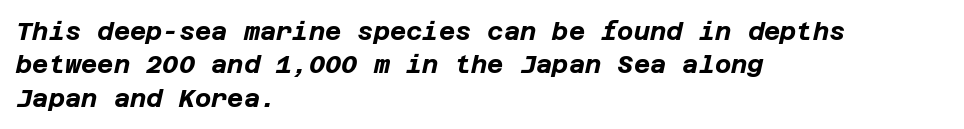
The foot of each line stays bare and open. Chunky letters — that's bold for sure. The face used here is rendered with its standard letterfit. Tall strokes in this sample are angled rather than plumb. These lines sit exactly where default settings would place them.
